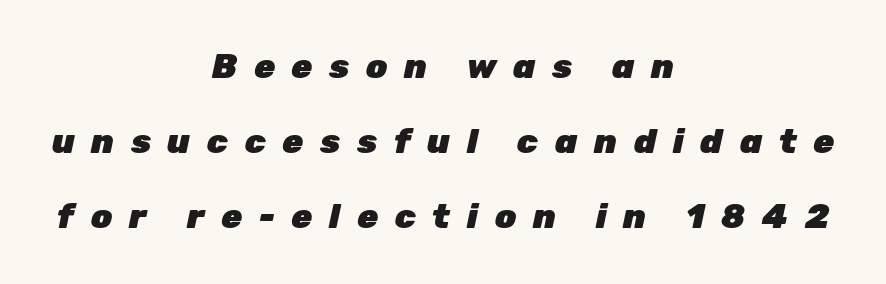
The image shows 34 px heavy type, italic (leaning right); set centered, loose line spacing (2.21x), unusually wide letter spacing (+0.49 em), not underlined; low stroke contrast and a medium x-height.
